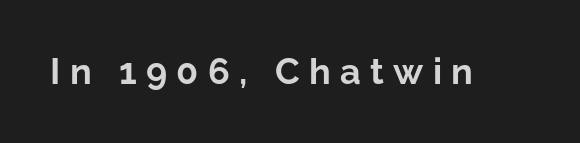
Q: Is the text bold? A: Yes.
Q: Is the text italic (slanted)? A: No, it is upright.
Q: Is the typeface a serif or a sans-serif typeface? A: Sans-serif.
Q: Is the text underlined? A: No.
Q: Is the spacing between letters normal or unusually wide? A: Unusually wide.
Q: Width (condensed, normal, or wide)? A: Normal.
Q: Stroke contrast? A: Low.
Q: x-height? A: Medium.
Q: Monospaced? A: No.
